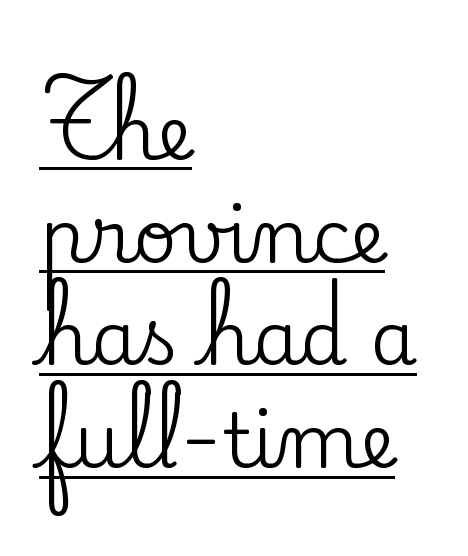
The image shows 75 px serif type, upright; set left-aligned, normal line spacing (1.37x), normal letter spacing, underlined; low stroke contrast and a small x-height.
